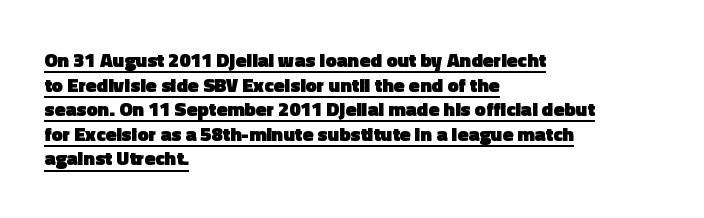
The image shows 20 px bold type, upright; set left-aligned, line spacing 1.23x, normal letter spacing, underlined.
